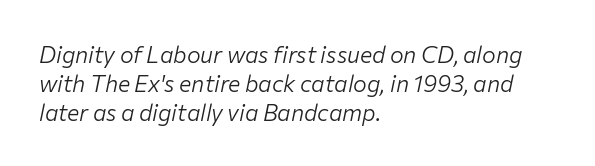
{"italic": "yes", "lean": "right", "slant_degrees": 12, "bold": "no", "underline": "no", "align": "left", "line_spacing": "normal", "line_spacing_ratio": 1.27, "letter_spacing": "normal", "letter_spacing_em": 0.0, "glyph_px": 23}
